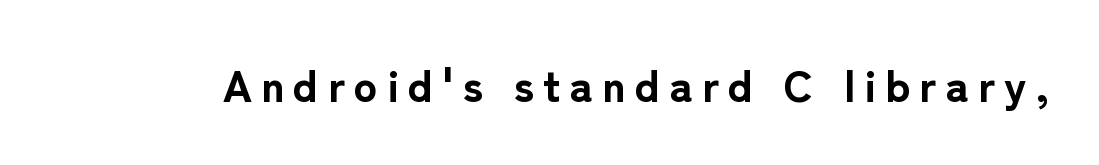
The image shows 44 px bold sans-serif type, upright; set unusually wide letter spacing (+0.21 em), not underlined; low stroke contrast and a medium x-height.
